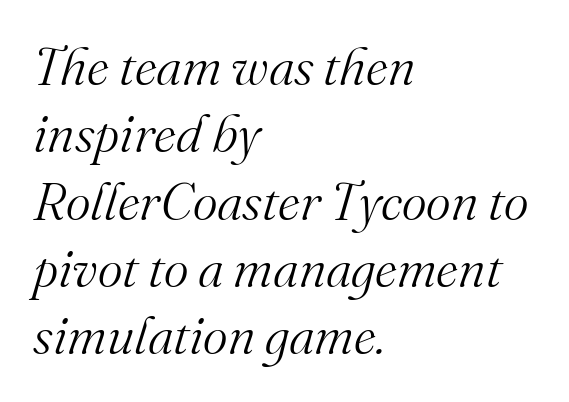
The image shows 53 px light serif type, italic (leaning right); set left-aligned, normal line spacing (1.27x), normal letter spacing, not underlined; medium stroke contrast and a small x-height.
